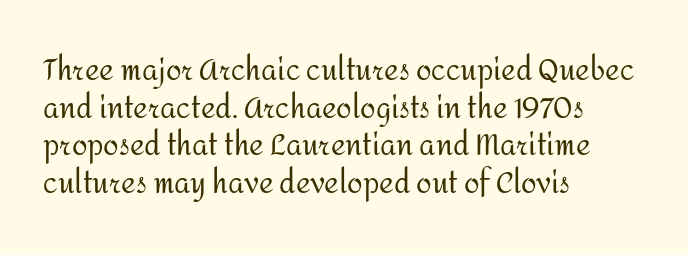
{"serif": "no", "italic": "no", "bold": "no", "weight": "regular", "width": "normal", "stroke_contrast": "medium", "x_height": "medium", "monospaced": "no", "underline": "no", "align": "left", "line_spacing": "normal", "line_spacing_ratio": 1.34, "letter_spacing": "normal", "letter_spacing_em": 0.0, "glyph_px": 28}
